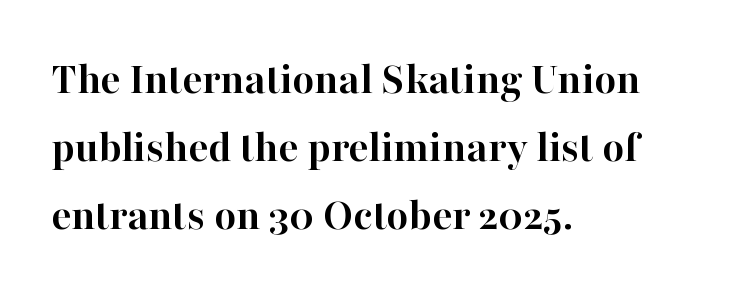
The passage shown stacks its lines at a standard gap. Compared with a centered layout, this one pins lines to the left instead. This is heavy type, rendered in bold. Any mark beneath the type? The region is blank.
